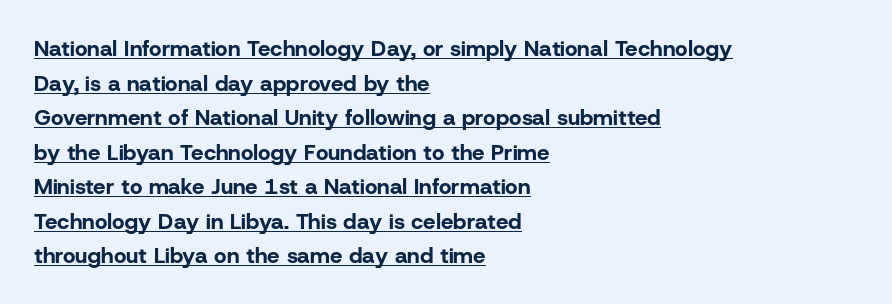
Is the type bold? Yes — the strokes are clearly thick and heavy. Letter spacing: default. You can see a thin bar hugging the bottom of the glyphs. Summary of vertical rhythm: regular, with standard interline spacing.
